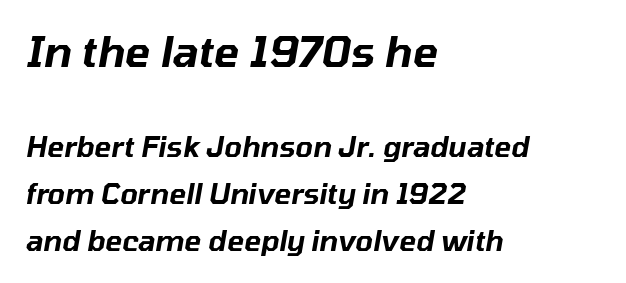
The image shows 42 px text type, italic (leaning right); set left-aligned, normal line spacing (1.68x), normal letter spacing, not underlined; the first (top) block is 1.5x larger; low stroke contrast and a medium x-height.
